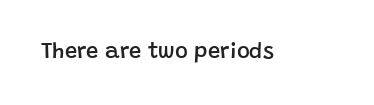
Q: Is the text bold? A: Semi-bold.
Q: Is the text italic (slanted)? A: No, it is upright.
Q: Is the text underlined? A: No.
Q: Is the spacing between letters normal or unusually wide? A: Normal.
